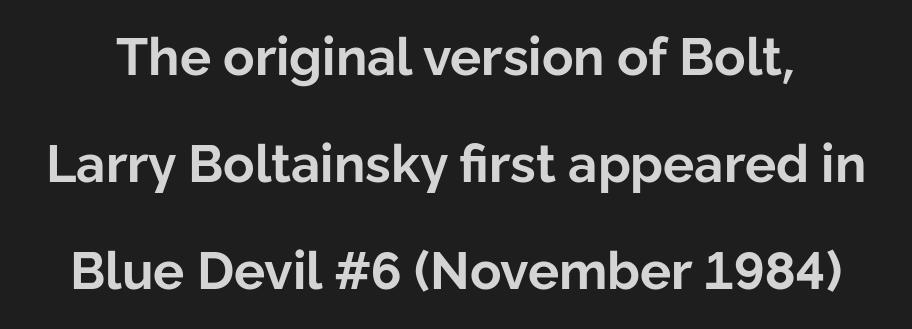
Serif or sans? Sans — the stroke terminals are bare. Varying glyph widths throughout — classic text-font behaviour. The letters stand upright; this is a roman face. Descenders hang freely into open space. The line texture is even and compact thanks to regular tracking.
